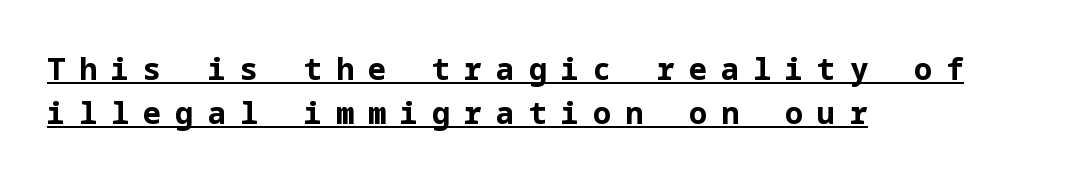
The image shows 30 px bold sans-serif type, upright; set left-aligned, normal line spacing (1.46x), unusually wide letter spacing (+0.47 em), underlined; low stroke contrast and a medium x-height.
